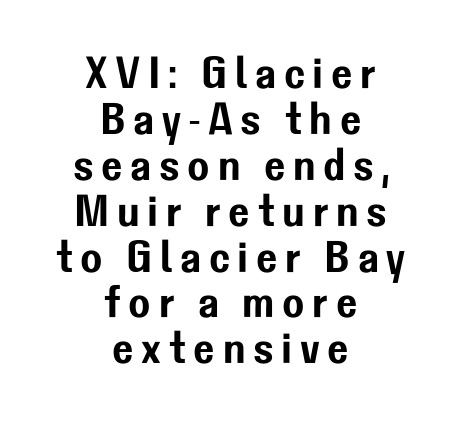
{"serif": "no", "italic": "no", "width": "normal", "stroke_contrast": "low", "x_height": "medium", "monospaced": "no", "underline": "no", "align": "center", "line_spacing": "tight", "line_spacing_ratio": 1.02, "glyph_px": 45}
